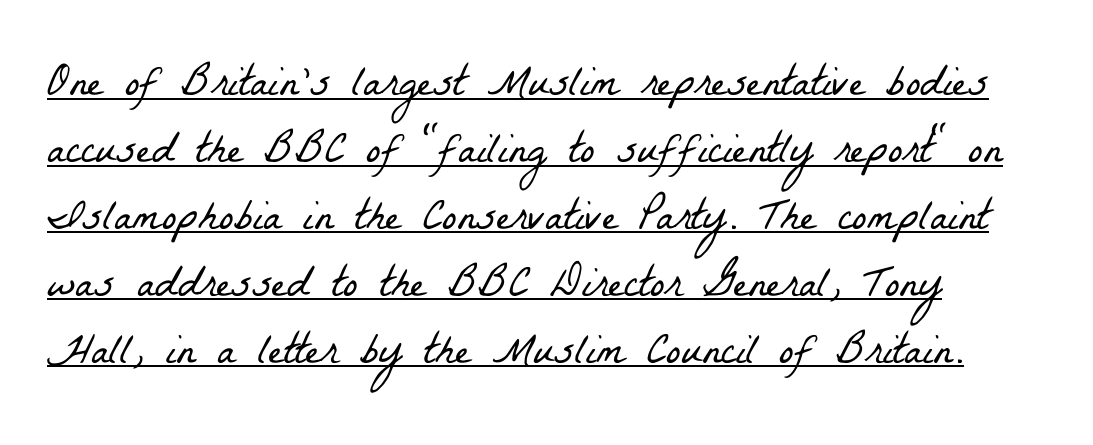
In designer terms, the underline attribute is active on this setting. I'd call this a serif setting — the letters wear small feet. The letters advance in unequal steps, a hallmark of proportional type. Compared with typical body copy, the letter spacing here is the same. Notice how the passage keeps a crisp vertical edge on the left only.
